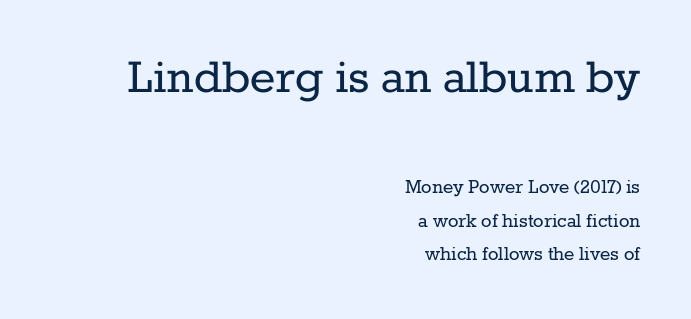
The image shows 54 px regular-weight serif type, upright; set right-aligned, normal line spacing (1.52x), normal letter spacing, not underlined; the first (top) block is 2.45x larger; low stroke contrast and a medium x-height.
